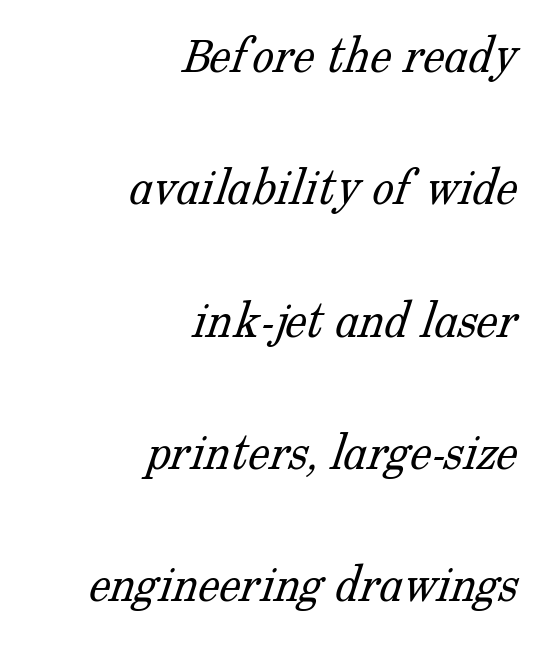
The image shows 54 px light serif type; set right-aligned, loose line spacing (2.45x), normal letter spacing, not underlined; low stroke contrast and a medium x-height.
